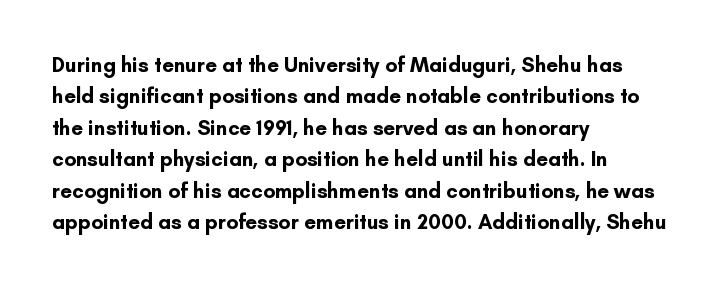
{"italic": "no", "bold": "yes", "underline": "no", "align": "left", "line_spacing": "normal", "line_spacing_ratio": 1.5, "letter_spacing": "normal", "letter_spacing_em": 0.0, "glyph_px": 21}
